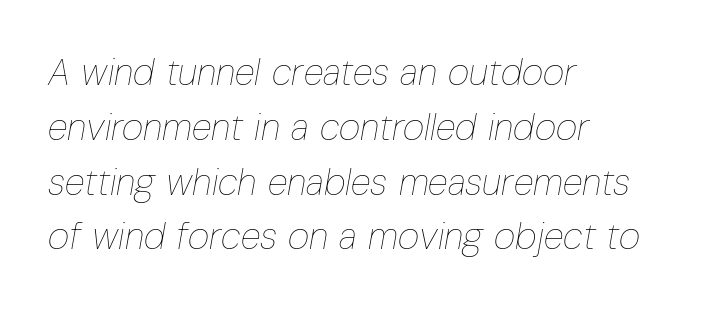
The image shows 37 px thin, condensed type, italic (leaning right); set left-aligned, normal line spacing (1.48x), normal letter spacing, not underlined; low stroke contrast and a medium x-height.
